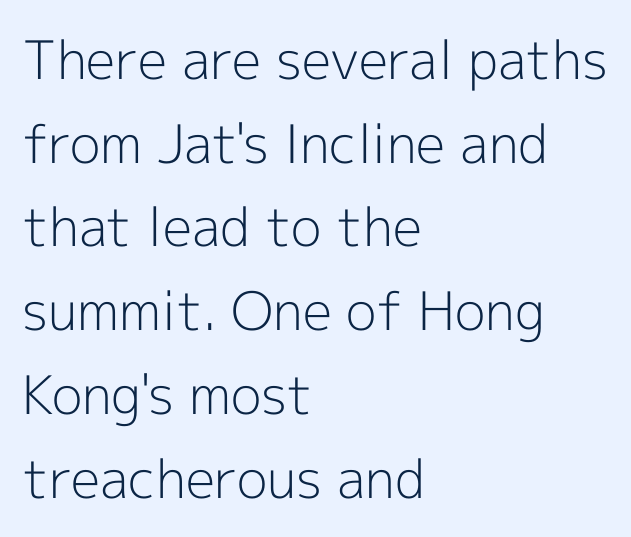
Whoever set this chose a conventional vertical rhythm. A light-to-regular cut is what we see here. Ascenders rise straight up at ninety degrees. This sample has the flowing, uneven cadence of proportional lettering.
